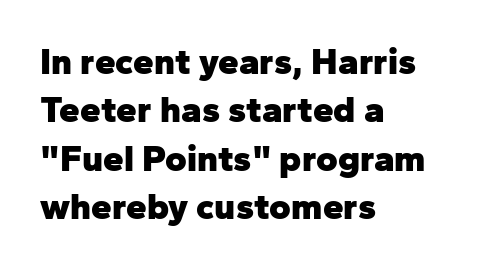
Heavy, bold letterforms. Is this a sans? Yes — the strokes have no serifs. The foot of each line stays bare and open. Characters remain perfectly vertical along every line. Leftover space on each line is placed entirely after the last word. Reading down the column, the eye jumps a familiar distance to each next line.
